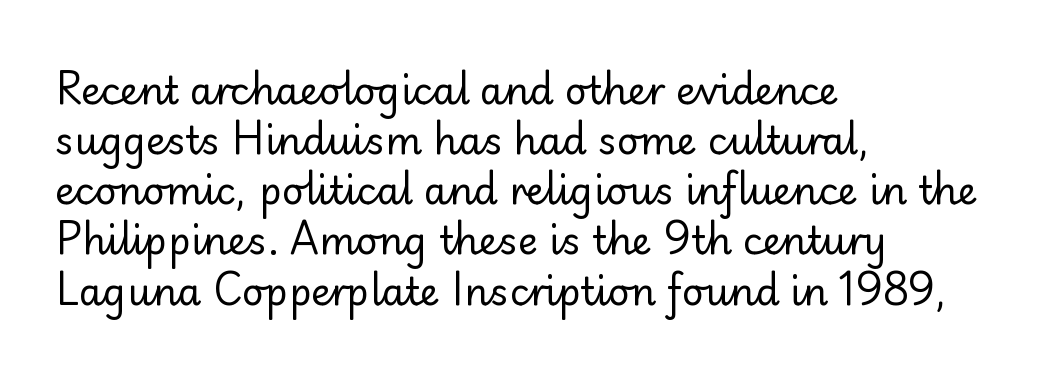
The paragraph has a hard left edge and a soft right edge. The space beneath each line is pristine and unruled. Tracking value appears to be zero — textbook default spacing. A typesetter would call this proportional, since set widths differ per character. Stroke terminals: plain, sans-serif. Horizontal bands of white between lines are of average thickness.
